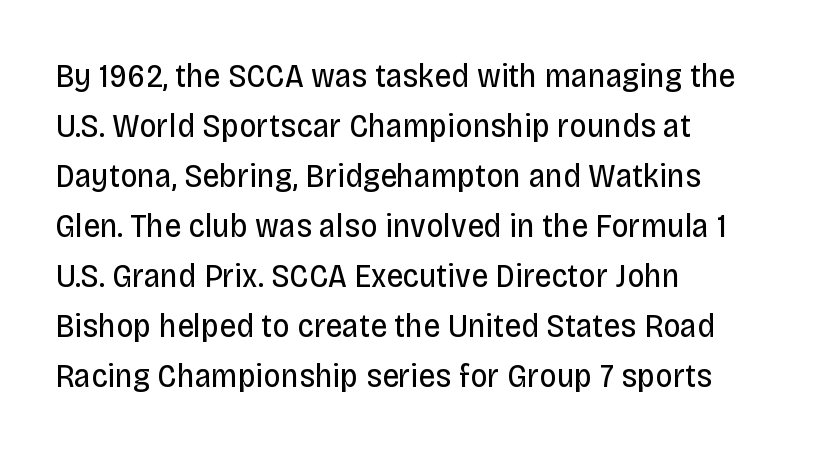
The lines sit at an ordinary, default distance from one another. Vertical strokes here are truly vertical. Classification — sans serif. Bare-footed words on every line. This sample has the flowing, uneven cadence of proportional lettering.
